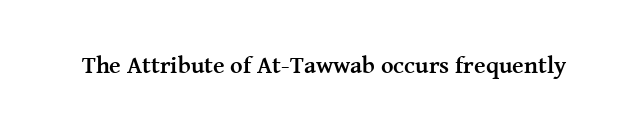
What stands out about the letter spacing? Nothing — it is the standard amount. Upright lettering throughout. Bold? Absolutely — the strokes are thick and heavy. The glyphs are unaccompanied by any horizontal stroke below them.
